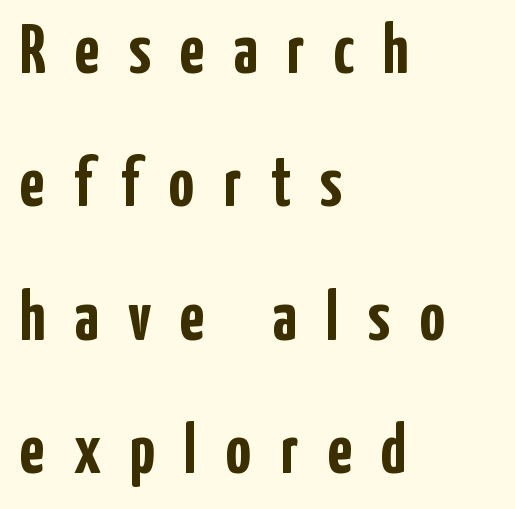
The image shows 71 px semibold, condensed sans-serif type, upright; set left-aligned, line spacing 1.88x, unusually wide letter spacing (+0.41 em), not underlined; low stroke contrast and a medium x-height.
